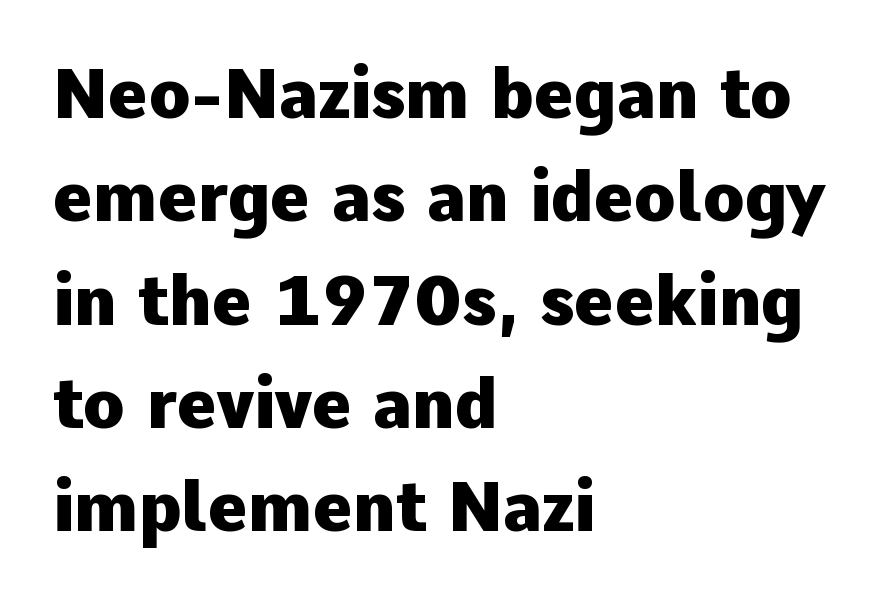
Layout note: lines flush left. Unlike italic type, these characters show no tilt at all. Rule under the text: the space is simply empty. Thick stems and heavy bowls — unmistakably bold. This rendering employs a face without finishing strokes, i.e., a sans-serif.
